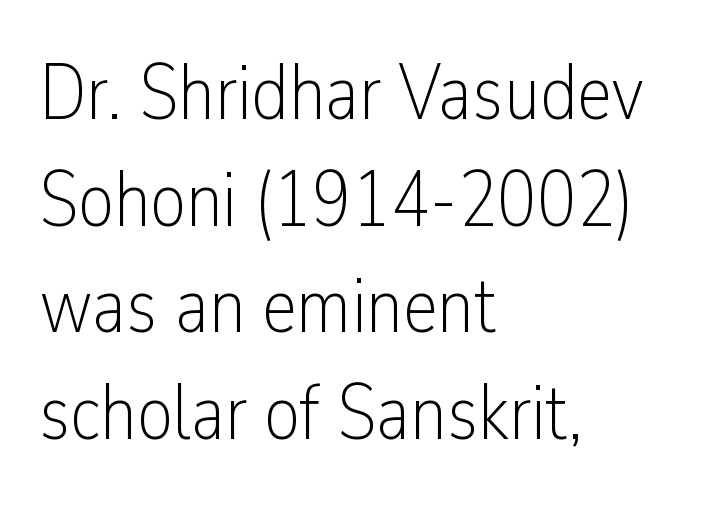
Type without underlining. Letters have the restrained weight of plain body copy at most. The passage shown is typed in a proportional face where columns would drift. The space between consecutive lines is moderate. A typesetter would mark this as roman, not italic.
